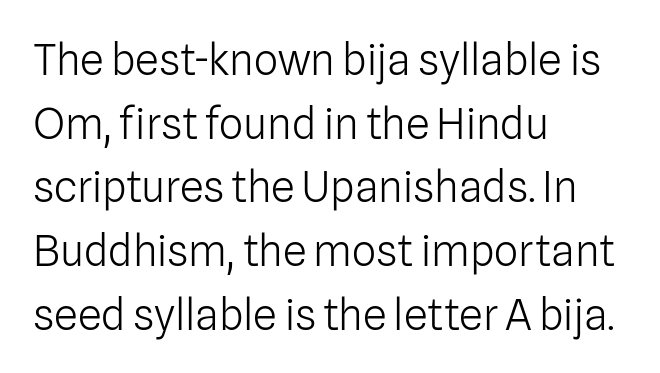
The image shows 43 px light sans-serif type, upright; set left-aligned, normal line spacing (1.48x), normal letter spacing, not underlined; low stroke contrast and a medium x-height.
